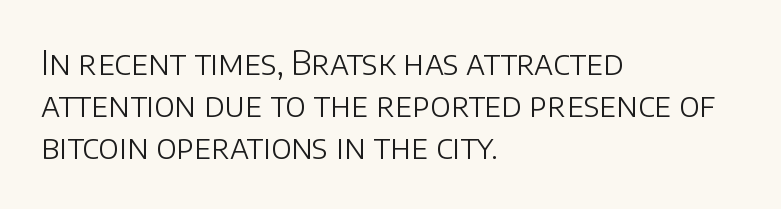
The image shows 33 px light sans-serif type, upright; set left-aligned, normal line spacing (1.28x), normal letter spacing, not underlined; low stroke contrast and a large x-height.
